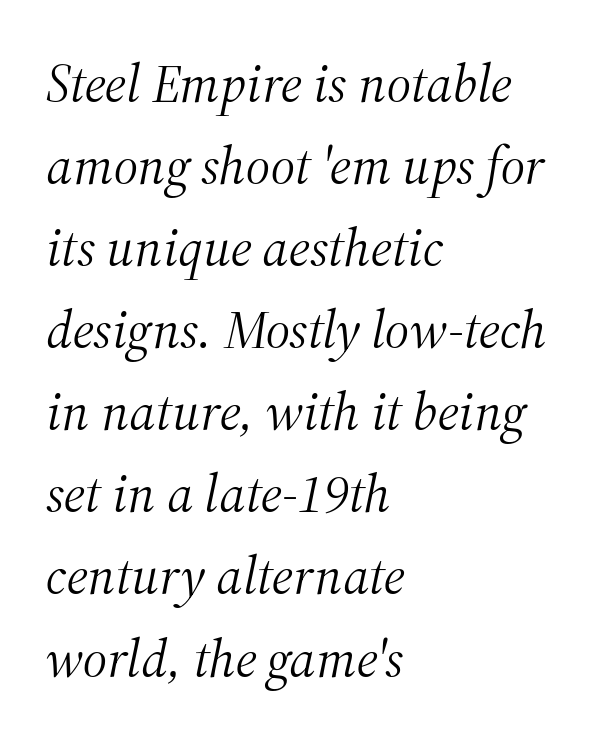
The image shows 54 px light serif type, italic (leaning right); set left-aligned, normal line spacing (1.52x), normal letter spacing, not underlined; medium stroke contrast and a medium x-height.
